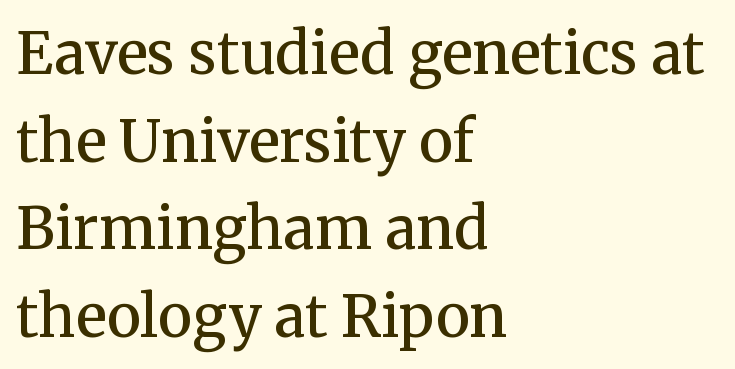
Q: Is the text bold? A: Semi-bold.
Q: Is the text italic (slanted)? A: No, it is upright.
Q: Is the typeface a serif or a sans-serif typeface? A: Serif.
Q: Is the text underlined? A: No.
Q: How is the paragraph aligned? A: Left-aligned.
Q: Is the spacing between letters normal or unusually wide? A: Normal.
Q: Is the spacing between lines tight, normal or loose? A: Normal.
Q: Width (condensed, normal, or wide)? A: Normal.
Q: Stroke contrast? A: Medium.
Q: x-height? A: Medium.
Q: Monospaced? A: No.
